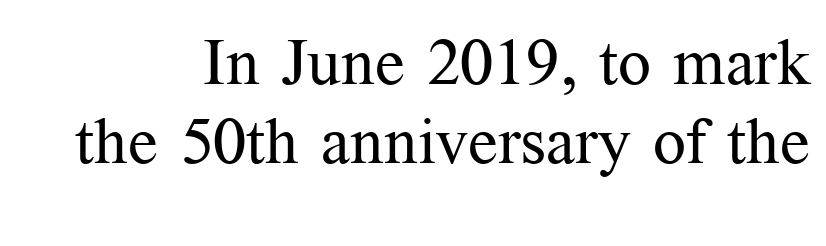
The rendering shows small feet on the letterforms — a serif design. Looks like regular typesetting: each glyph gets only the width it needs. Posture: straight, roman, zero tilt. Honestly, there is no underline to notice here at all.
